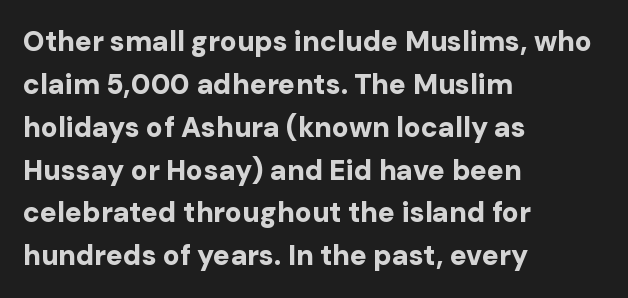
The image shows 28 px bold sans-serif type, upright; set left-aligned, normal line spacing (1.53x), normal letter spacing, not underlined; low stroke contrast and a medium x-height.
